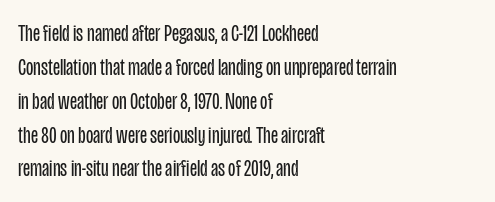
The image shows 24 px text type, upright; set left-aligned, normal line spacing (1.41x), normal letter spacing, not underlined.
